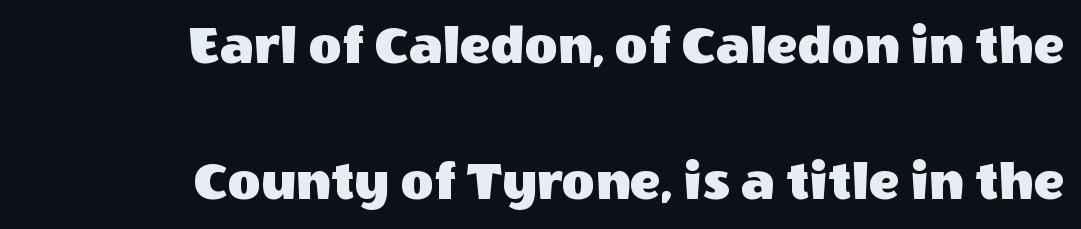
The image shows 57 px sans-serif type, upright; set right-aligned, loose line spacing (2.38x), normal letter spacing, not underlined; a large x-height.
